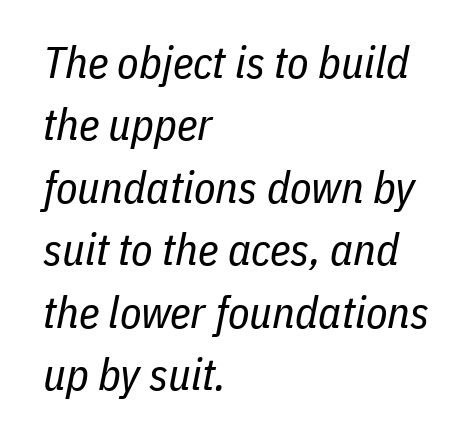
The image shows 44 px regular-weight, condensed type, italic (leaning right); set left-aligned, normal line spacing (1.42x), normal letter spacing, not underlined; low stroke contrast and a medium x-height.
